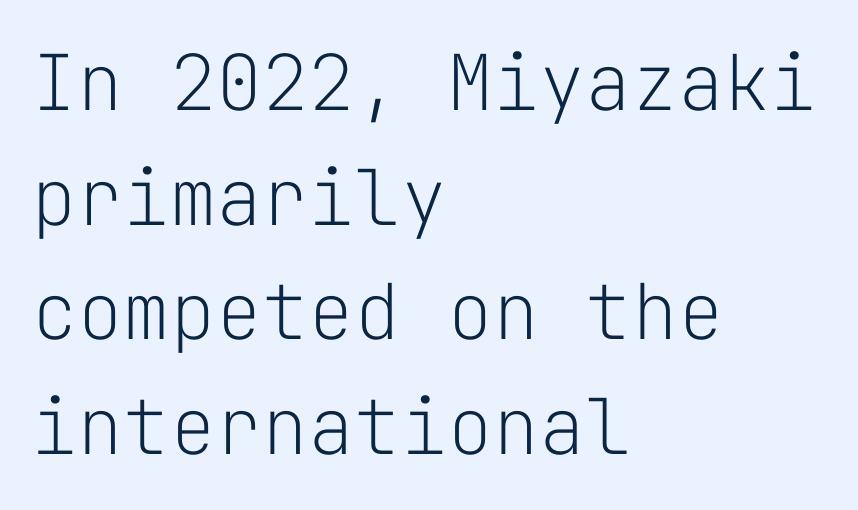
{"serif": "no", "italic": "no", "bold": "no", "weight": "light", "width": "normal", "stroke_contrast": "low", "x_height": "medium", "monospaced": "yes", "underline": "no", "align": "left", "line_spacing": "normal", "line_spacing_ratio": 1.49, "letter_spacing": "normal", "letter_spacing_em": 0.0, "glyph_px": 77}
